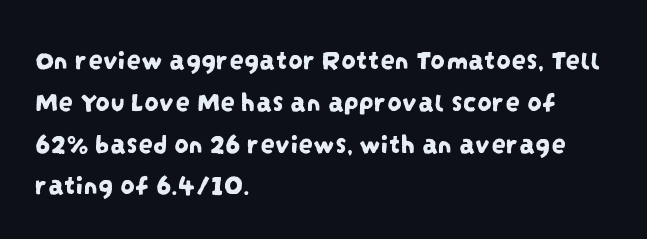
{"serif": "no", "width": "condensed", "stroke_contrast": "low", "x_height": "large", "monospaced": "no", "underline": "no", "align": "left", "line_spacing": "normal", "line_spacing_ratio": 1.44, "letter_spacing": "normal", "letter_spacing_em": 0.0, "glyph_px": 29}
